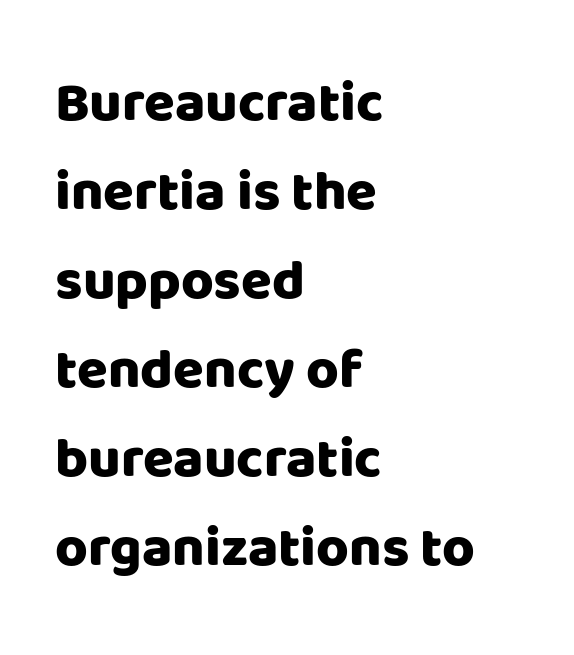
Do the characters align in a grid? No, the font is proportional. As a designer I'd log this as weight 700, bold. The leading is moderate, giving the passage an even texture. The glyphs in this specimen are sans serif. Caption: multi-line text, flush left, ragged right. Underline: absent.
